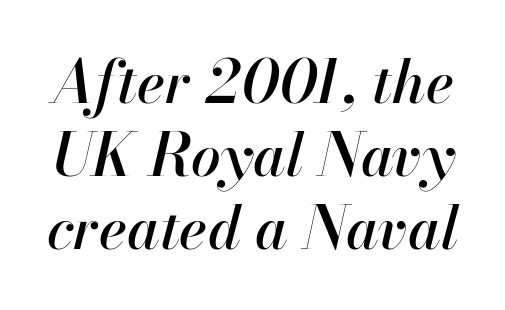
{"italic": "yes", "lean": "right", "slant_degrees": 13, "width": "normal", "stroke_contrast": "high", "x_height": "small", "monospaced": "no", "underline": "no", "line_spacing_ratio": 1.24, "letter_spacing": "normal", "letter_spacing_em": 0.0, "glyph_px": 59}
